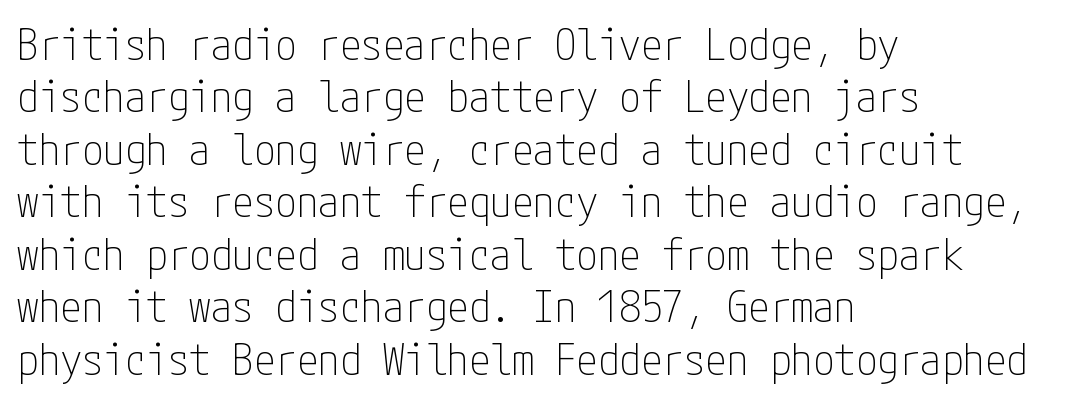
Is the block centered? No — it sits flush against the left margin. Every character sits straight up, as roman type does. The letters look calm and open, with moderate or lighter stems. Does the type have serifs? No, each stem ends abruptly.
